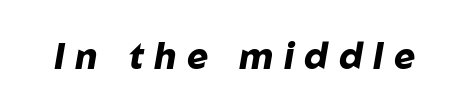
Q: Is the text bold? A: Yes.
Q: Is the text italic (slanted)? A: Yes, it leans right by about 10 degrees.
Q: Is the text underlined? A: No.
Q: Is the spacing between letters normal or unusually wide? A: Unusually wide.
Q: Width (condensed, normal, or wide)? A: Normal.
Q: Stroke contrast? A: Low.
Q: x-height? A: Medium.
Q: Monospaced? A: No.
